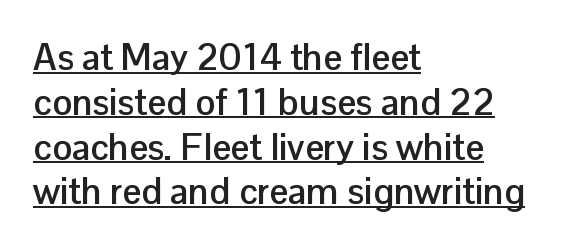
Q: Is the text bold? A: Yes.
Q: Is the text italic (slanted)? A: No, it is upright.
Q: Is the typeface a serif or a sans-serif typeface? A: Sans-serif.
Q: Is the text underlined? A: Yes.
Q: How is the paragraph aligned? A: Left-aligned.
Q: Is the spacing between letters normal or unusually wide? A: Normal.
Q: Width (condensed, normal, or wide)? A: Normal.
Q: Stroke contrast? A: Low.
Q: x-height? A: Medium.
Q: Monospaced? A: No.
